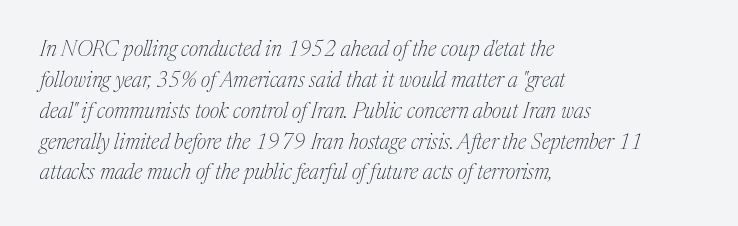
Just letters on the line, the space beneath them empty. The strokes are not fattened; the text isn't bold. Look at the tracking — it's just the regular setting, nothing added. The ragged edge is on the right, which tells us the setting is flush left. The font's italic variant was chosen for this text. The designer left line spacing at the default.
